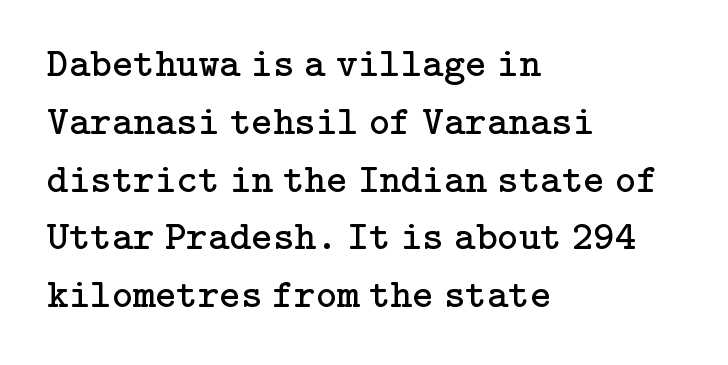
The image shows 41 px regular-weight serif type, upright; set left-aligned, normal line spacing (1.41x), normal letter spacing, not underlined; low stroke contrast and a medium x-height.
